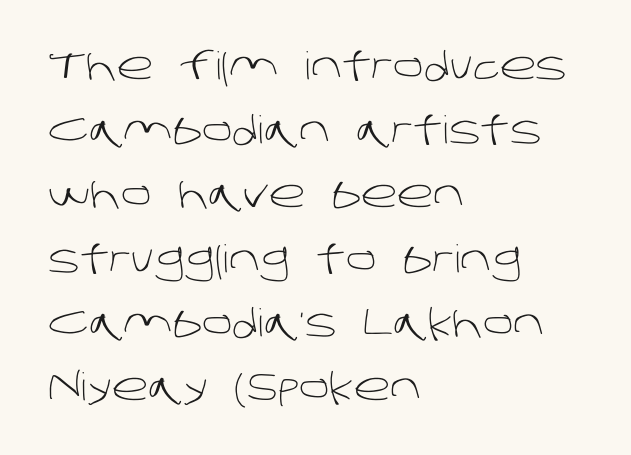
Q: Is the text bold? A: No.
Q: Is the typeface a serif or a sans-serif typeface? A: Sans-serif.
Q: Is the text underlined? A: No.
Q: How is the paragraph aligned? A: Left-aligned.
Q: Is the spacing between letters normal or unusually wide? A: Normal.
Q: Is the spacing between lines tight, normal or loose? A: Normal.
Q: Width (condensed, normal, or wide)? A: Normal.
Q: Stroke contrast? A: Low.
Q: x-height? A: Large.
Q: Monospaced? A: No.
